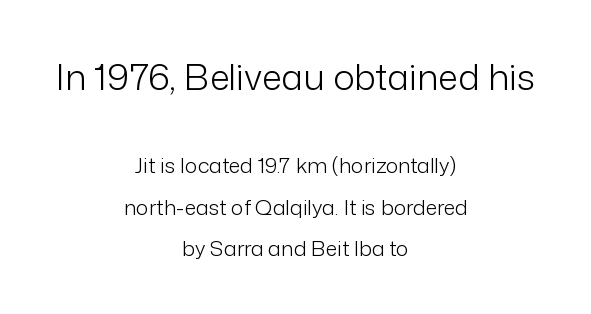
On a weight scale, this lands at 450 or below. The axis of the letterforms is exactly vertical. The text was rendered using a sans face with plain stroke endings. Reading down the block, each line starts at a different indent, mirrored at its end. Reading down the column, the eye jumps a long way to each next line.
